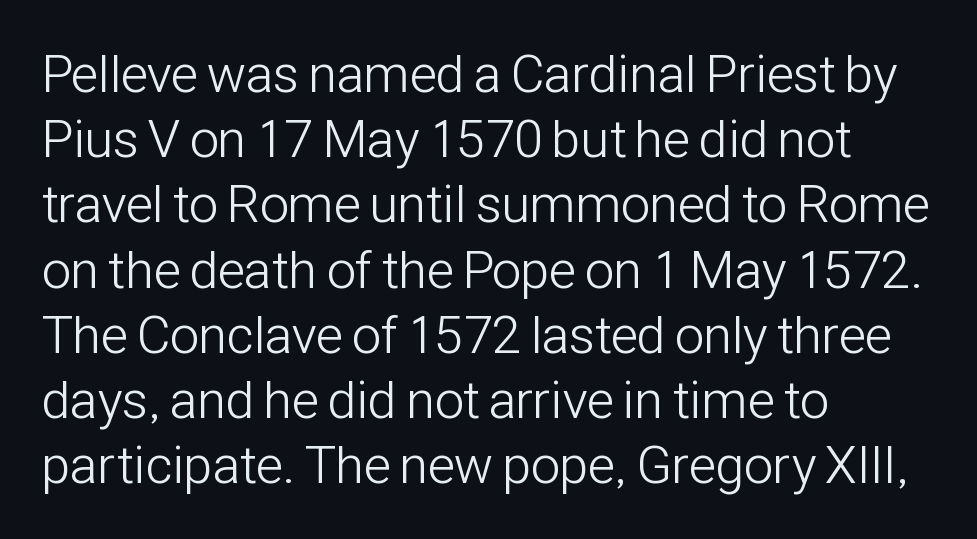
Q: Is the text bold? A: No.
Q: Is the text italic (slanted)? A: No, it is upright.
Q: Is the typeface a serif or a sans-serif typeface? A: Sans-serif.
Q: Is the text underlined? A: No.
Q: How is the paragraph aligned? A: Left-aligned.
Q: Is the spacing between letters normal or unusually wide? A: Normal.
Q: Width (condensed, normal, or wide)? A: Condensed.
Q: Stroke contrast? A: Low.
Q: x-height? A: Medium.
Q: Monospaced? A: No.
